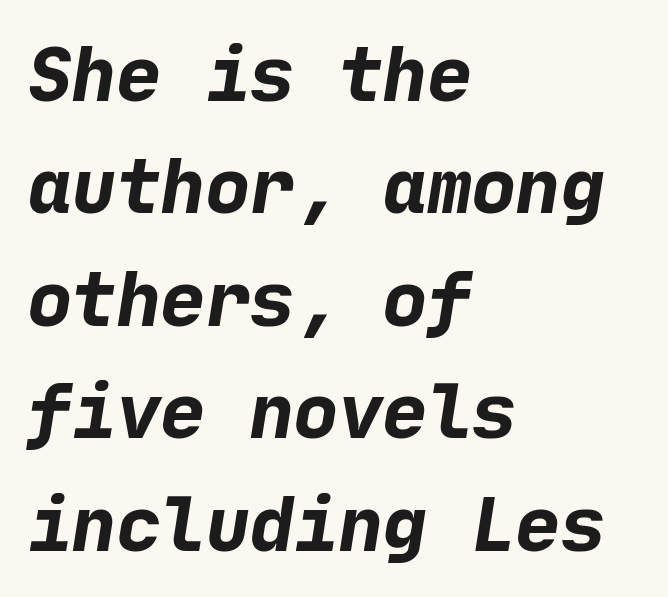
The image shows 74 px bold sans-serif type; set left-aligned, normal line spacing (1.52x), normal letter spacing, not underlined; low stroke contrast and a medium x-height.
